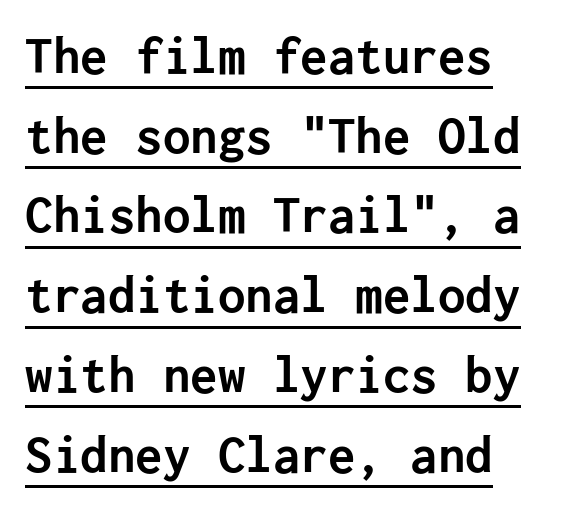
Heavy-handed strokes throughout: this text is bold. This sample uses a sans-serif face. Notice how descenders clear the ascenders below comfortably — that's standard leading. A typesetter would mark this as roman, not italic. The letters sit at their default tracking, neither squeezed nor spread. The setting favours the left margin, as ordinary paragraphs usually do.
